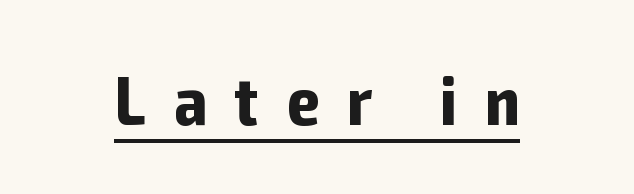
Q: Is the text bold? A: Yes.
Q: Is the text italic (slanted)? A: No, it is upright.
Q: Is the typeface a serif or a sans-serif typeface? A: Sans-serif.
Q: Is the text underlined? A: Yes.
Q: Is the spacing between letters normal or unusually wide? A: Unusually wide.
Q: Width (condensed, normal, or wide)? A: Condensed.
Q: Stroke contrast? A: Low.
Q: x-height? A: Medium.
Q: Monospaced? A: No.
